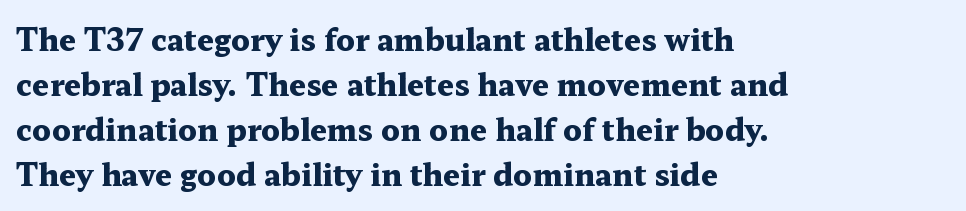
Q: Is the text bold? A: Yes.
Q: Is the text italic (slanted)? A: No, it is upright.
Q: Is the typeface a serif or a sans-serif typeface? A: Serif.
Q: Is the text underlined? A: No.
Q: How is the paragraph aligned? A: Left-aligned.
Q: Is the spacing between letters normal or unusually wide? A: Normal.
Q: Is the spacing between lines tight, normal or loose? A: Normal.
Q: Width (condensed, normal, or wide)? A: Wide.
Q: Stroke contrast? A: Medium.
Q: x-height? A: Medium.
Q: Monospaced? A: No.
